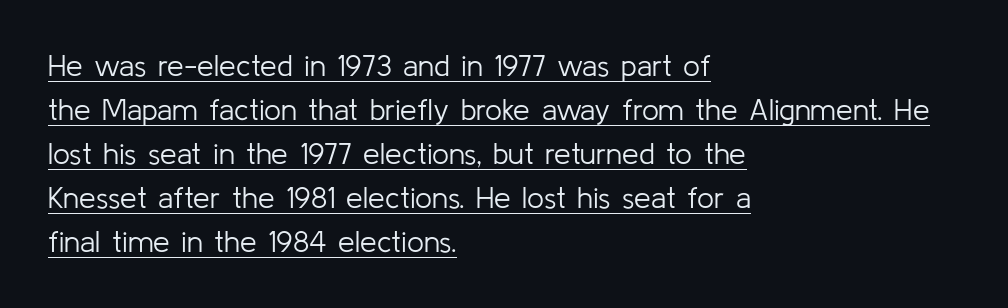
Q: Is the text bold? A: No.
Q: Is the text italic (slanted)? A: No, it is upright.
Q: Is the typeface a serif or a sans-serif typeface? A: Sans-serif.
Q: Is the text underlined? A: Yes.
Q: How is the paragraph aligned? A: Left-aligned.
Q: Is the spacing between letters normal or unusually wide? A: Normal.
Q: Is the spacing between lines tight, normal or loose? A: Normal.
Q: Width (condensed, normal, or wide)? A: Normal.
Q: Stroke contrast? A: Low.
Q: x-height? A: Medium.
Q: Monospaced? A: No.
